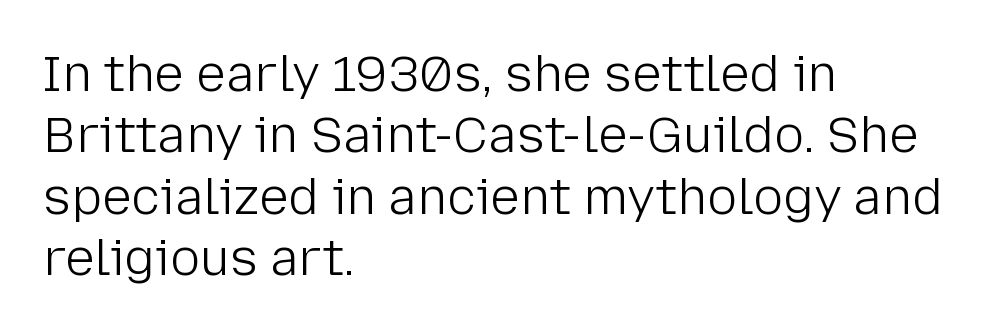
Each letter keeps its own natural width here, so spacing adapts to shape. Lines of text with bare space underneath. Every character sits straight up, as roman type does. The text block is weighted toward the left margin, trailing off unevenly rightward. Is the type heavy? It reads as light-to-regular instead.
